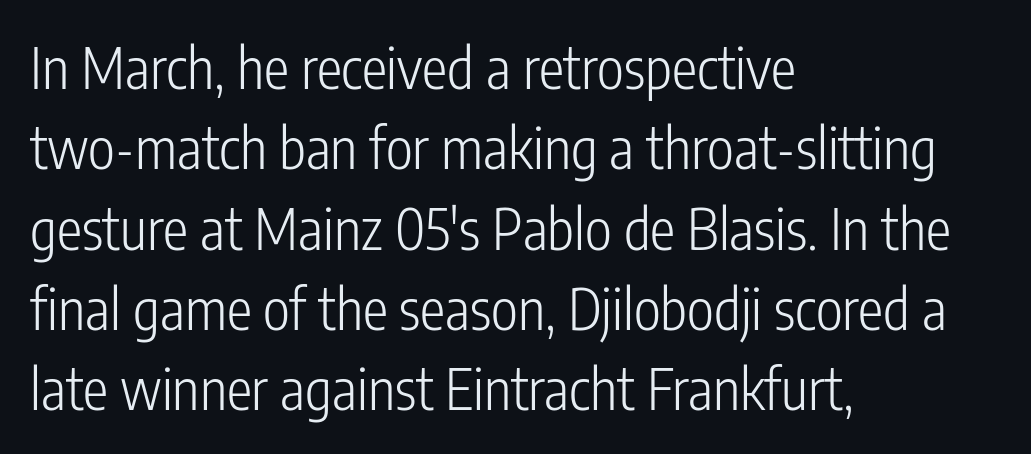
The image shows 57 px light, condensed sans-serif type, upright; set left-aligned, normal line spacing (1.41x), normal letter spacing, not underlined; low stroke contrast and a medium x-height.
